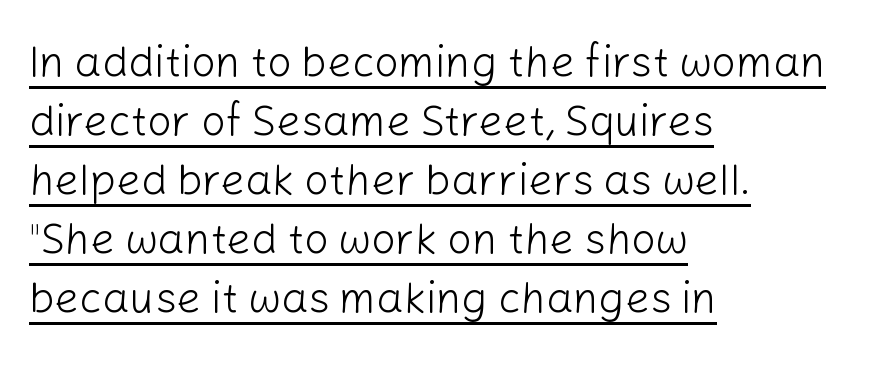
Q: Is the text bold? A: No.
Q: Is the text italic (slanted)? A: No, it is upright.
Q: Is the typeface a serif or a sans-serif typeface? A: Sans-serif.
Q: Is the text underlined? A: Yes.
Q: How is the paragraph aligned? A: Left-aligned.
Q: Is the spacing between letters normal or unusually wide? A: Normal.
Q: Is the spacing between lines tight, normal or loose? A: Normal.
Q: Width (condensed, normal, or wide)? A: Normal.
Q: Stroke contrast? A: Low.
Q: x-height? A: Medium.
Q: Monospaced? A: No.
